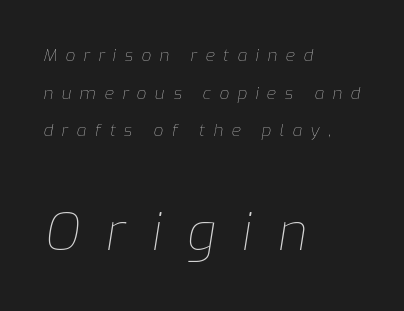
This rendering uses left alignment, leaving the right contour irregular. The face used here appears at its bigger size in the lower chunk. Plain, unruled lines of type. Counters stay open thanks to moderate or lighter strokes. The passage shown has open, widely tracked lettering throughout. The rendering uses natural spacing where letterforms have individual widths.
